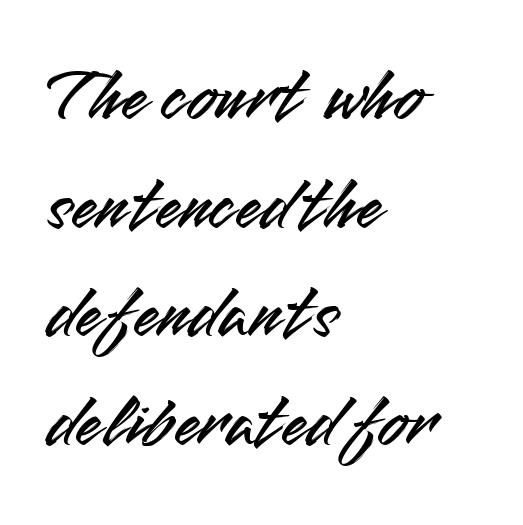
This rendering leaves character spacing at its baseline value. In terms of leading, this rendering sits right in the middle. The type family on display is of the sans-serif kind. The lines are quadded left. The gap between lines stays unmarked.
